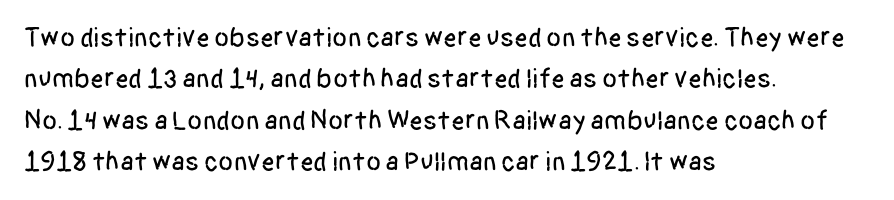
Q: Is the text italic (slanted)? A: No, it is upright.
Q: Is the text underlined? A: No.
Q: How is the paragraph aligned? A: Left-aligned.
Q: Is the spacing between letters normal or unusually wide? A: Normal.
Q: Is the spacing between lines tight, normal or loose? A: Normal.
